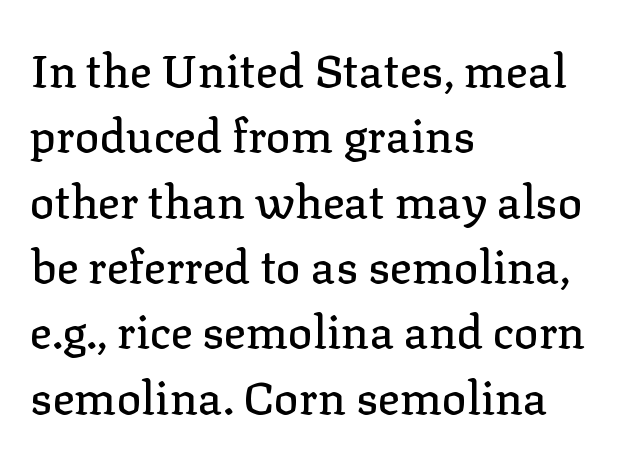
Q: Is the text italic (slanted)? A: No, it is upright.
Q: Is the typeface a serif or a sans-serif typeface? A: Serif.
Q: Is the text underlined? A: No.
Q: How is the paragraph aligned? A: Left-aligned.
Q: Is the spacing between letters normal or unusually wide? A: Normal.
Q: Is the spacing between lines tight, normal or loose? A: Normal.
Q: Width (condensed, normal, or wide)? A: Normal.
Q: Stroke contrast? A: Low.
Q: x-height? A: Medium.
Q: Monospaced? A: No.
